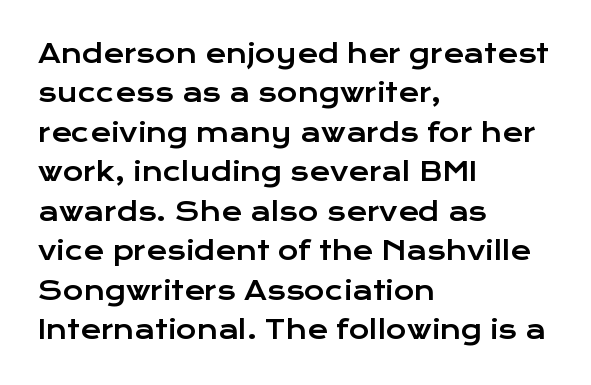
Q: Is the text italic (slanted)? A: No, it is upright.
Q: Is the text underlined? A: No.
Q: How is the paragraph aligned? A: Left-aligned.
Q: Is the spacing between letters normal or unusually wide? A: Normal.
Q: Is the spacing between lines tight, normal or loose? A: Normal.
